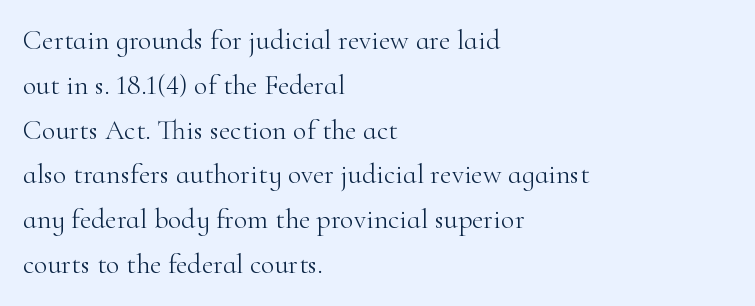
Designer's note — italics off, roman on. No word sits above an underline. Leftover space on each line is placed entirely after the last word. Tracking here is standard; glyphs follow each other at the usual distance.
